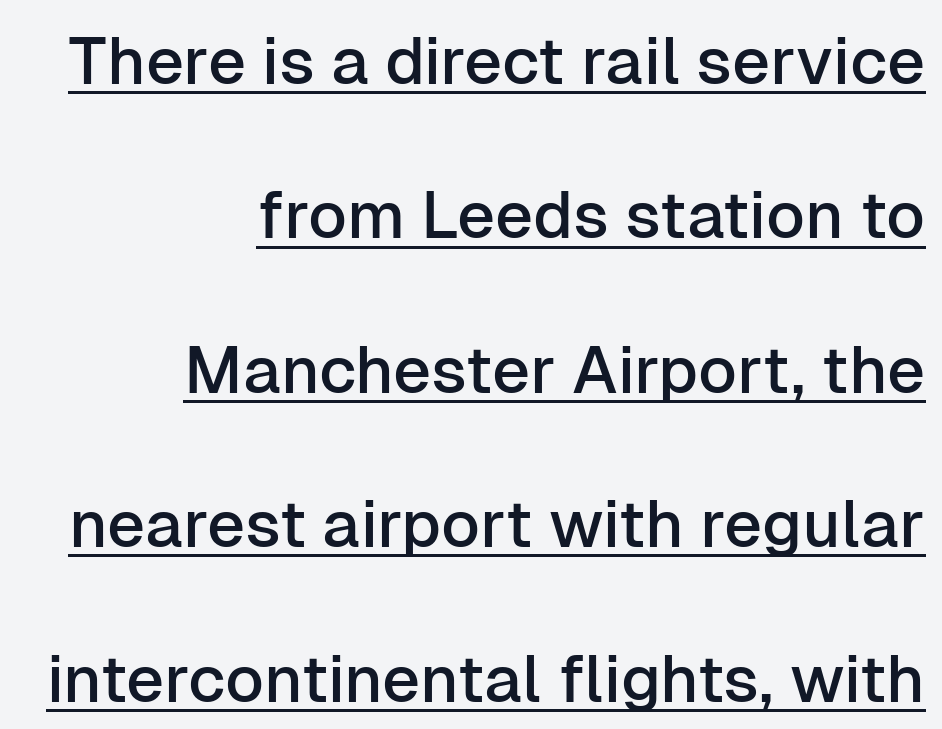
The image shows 66 px sans-serif type, upright; set right-aligned, loose line spacing (2.34x), normal letter spacing, underlined; low stroke contrast and a medium x-height.
